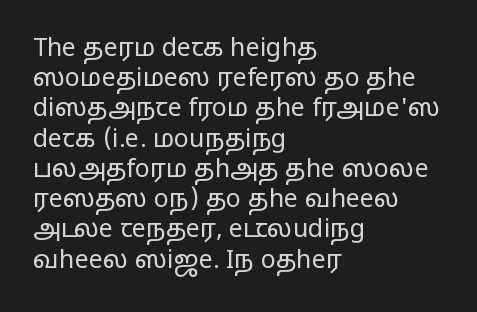
Q: Is the text bold? A: No.
Q: Is the text italic (slanted)? A: No, it is upright.
Q: Is the text underlined? A: No.
Q: How is the paragraph aligned? A: Left-aligned.
Q: Is the spacing between letters normal or unusually wide? A: Normal.
